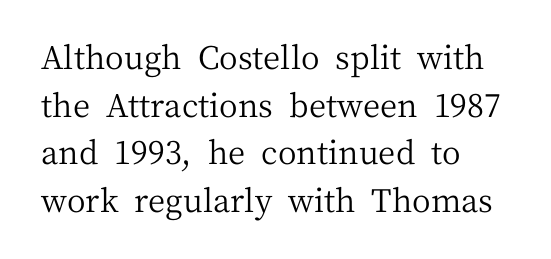
Unlike a clean sans, this face finishes its strokes with serifs. The rendering uses natural spacing where letterforms have individual widths. Is there any slant? The stems are plumb. Nothing heavy about these letters — not bold at all. Is the letter spacing exaggerated? No — it looks like the ordinary default.
